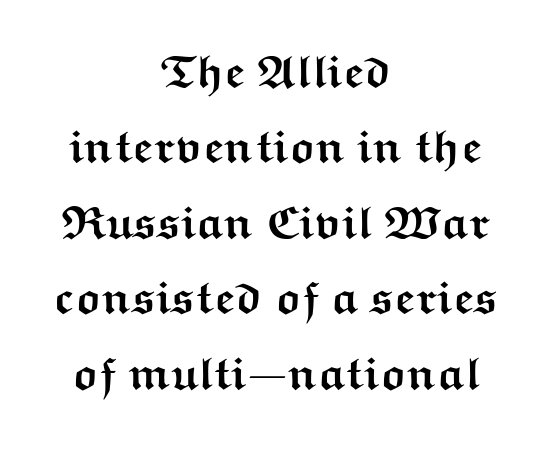
{"serif": "no", "italic": "no", "bold": "yes", "weight": "semibold", "width": "wide", "stroke_contrast": "medium", "x_height": "medium", "monospaced": "no", "underline": "no", "align": "center", "line_spacing": "normal", "line_spacing_ratio": 1.64, "letter_spacing": "normal", "letter_spacing_em": 0.0, "glyph_px": 46}
